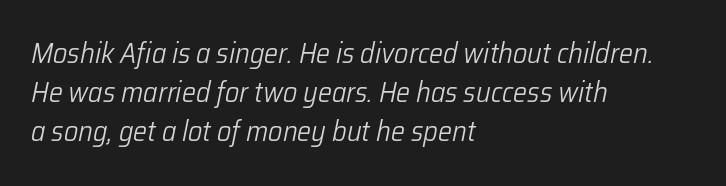
The cut favours lightness, reaching ordinary text weight at its darkest. The designer left line spacing at the default. Where is the straight margin? On the left. Varying glyph widths throughout — classic text-font behaviour. Check under the words: just untouched page.
